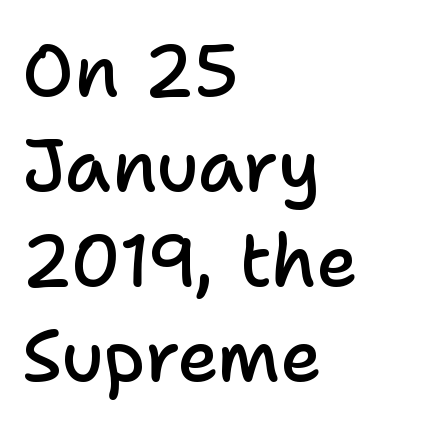
{"serif": "no", "italic": "no", "bold": "semi", "weight": "semibold", "width": "normal", "stroke_contrast": "low", "x_height": "medium", "monospaced": "no", "underline": "no", "align": "left", "line_spacing": "normal", "line_spacing_ratio": 1.32, "letter_spacing": "normal", "letter_spacing_em": 0.0, "glyph_px": 72}
